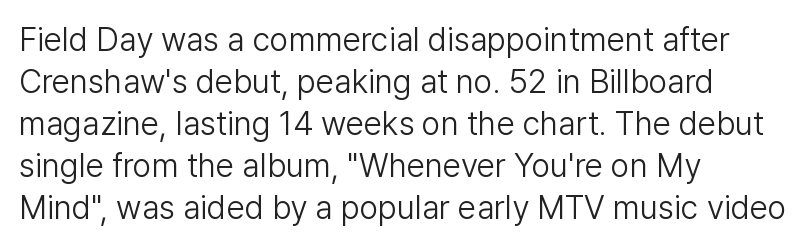
Type style note: lacks serifs. Evenly set lines give the paragraph a standard silhouette. The string is rendered with underlining switched off. Does extra space separate the letters? No, they use regular spacing. In CSS terms this would be text-align: left. Ascenders rise straight up at ninety degrees.
